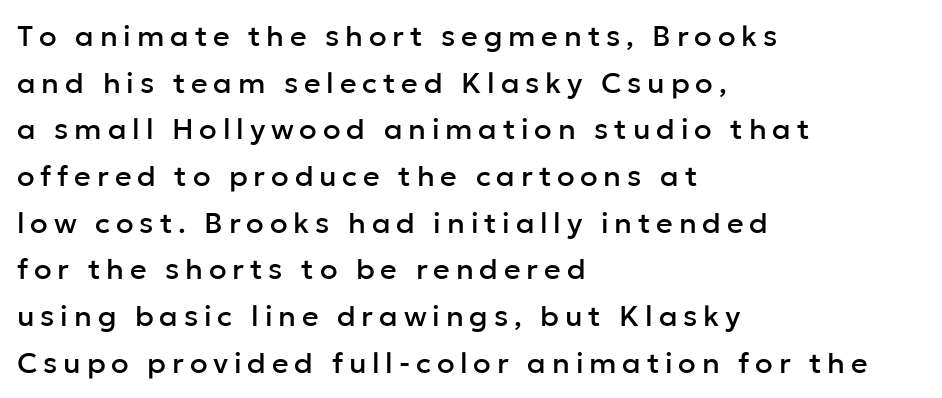
{"serif": "no", "italic": "no", "width": "normal", "stroke_contrast": "low", "x_height": "medium", "monospaced": "no", "underline": "no", "align": "left", "line_spacing": "normal", "line_spacing_ratio": 1.61, "letter_spacing": "wide", "letter_spacing_em": 0.2, "glyph_px": 29}
